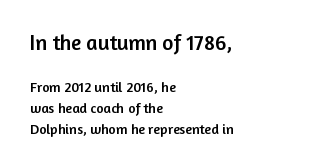
{"italic": "no", "underline": "no", "align": "left", "line_spacing": "normal", "line_spacing_ratio": 1.49, "letter_spacing": "normal", "letter_spacing_em": 0.0, "larger_block": "first", "size_ratio": 1.5, "glyph_px": 21}
